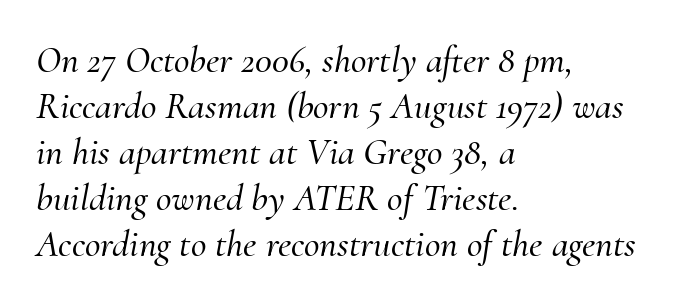
The image shows 38 px serif type, italic (leaning right); set left-aligned, line spacing 1.21x, normal letter spacing, not underlined; medium stroke contrast and a small x-height.
